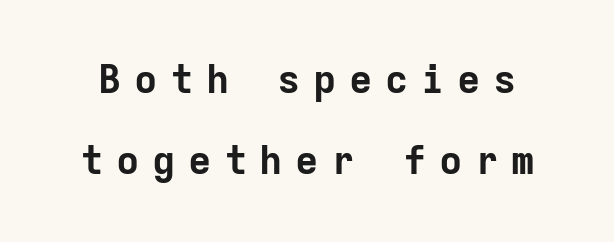
The image shows 39 px bold sans-serif type, upright, monospaced; set loose line spacing (2.08x), unusually wide letter spacing (+0.32 em), not underlined; low stroke contrast and a medium x-height.
